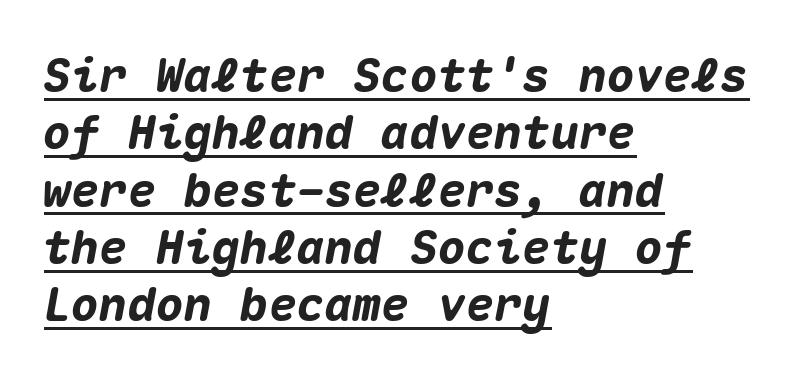
Typographic density is high because the face is bold. A typesetter would mark this as italic. Caption: lettering with a line underneath. Is this a fixed-width face? Yes — each glyph sits in an identical cell. Caption: multi-line text, flush left, ragged right. Default kerning and tracking; the words read as compact shapes.
